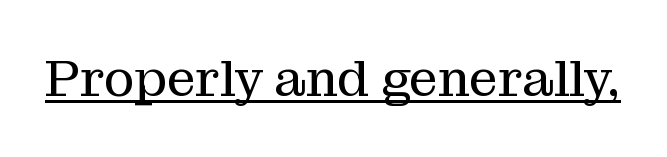
Q: Is the text bold? A: No.
Q: Is the text italic (slanted)? A: No, it is upright.
Q: Is the typeface a serif or a sans-serif typeface? A: Serif.
Q: Is the text underlined? A: Yes.
Q: Is the spacing between letters normal or unusually wide? A: Normal.
Q: Width (condensed, normal, or wide)? A: Normal.
Q: Stroke contrast? A: Medium.
Q: x-height? A: Medium.
Q: Monospaced? A: No.
